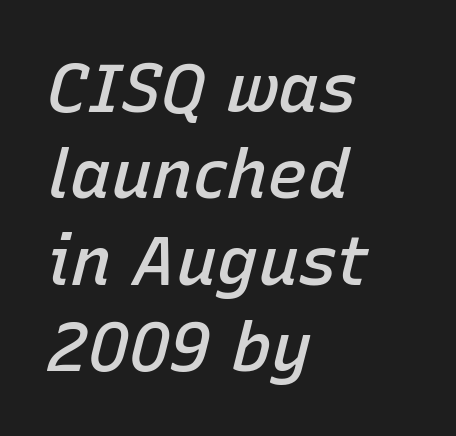
The whole block is typeset with a tilt. Each line starts at the same left margin while the right side varies. The rendering uses natural spacing where letterforms have individual widths. Vertically, the passage feels balanced, rows spaced as you'd expect. The rendering uses a semibold face; strokes are thickened but not to full bold.
